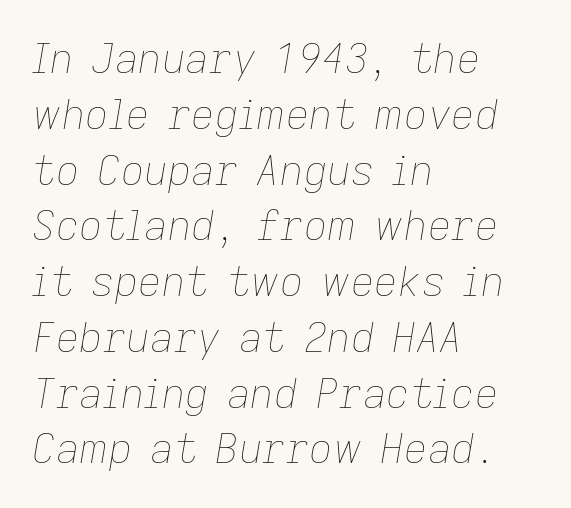
{"italic": "yes", "lean": "right", "slant_degrees": 9, "bold": "no", "weight": "thin", "width": "normal", "stroke_contrast": "low", "x_height": "medium", "monospaced": "no", "underline": "no", "align": "left", "line_spacing": "normal", "line_spacing_ratio": 1.36, "letter_spacing": "normal", "letter_spacing_em": 0.0, "glyph_px": 41}
